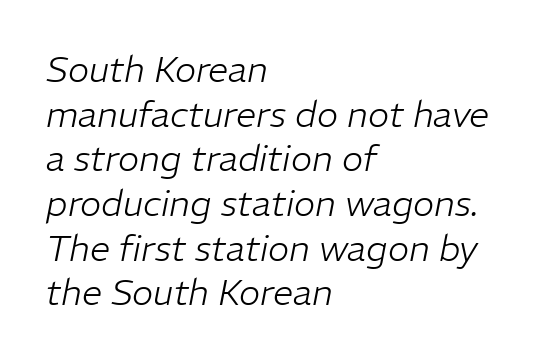
Slant detected: the letters are inclined. The letterforms sit at book weight or below. Horizontally, the lines are justified to the leading edge only. Varying glyph widths throughout — classic text-font behaviour.
